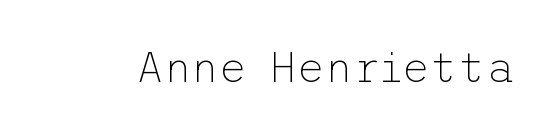
Ink coverage per letter is moderate at most. Type style note: lacks serifs. Tracking here is standard; glyphs follow each other at the usual distance. This sample uses an upright cut, with every glyph sitting square on the baseline. Beneath every word, the page is bare.
